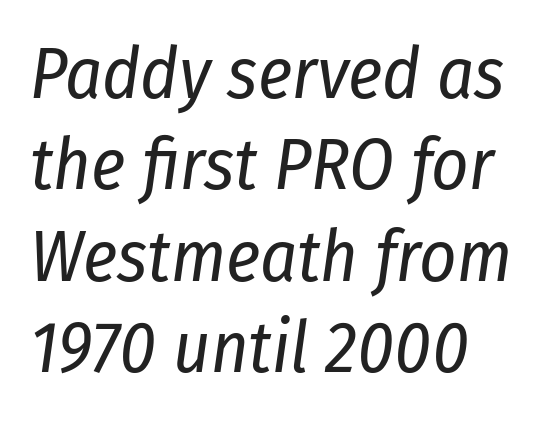
Q: Is the text bold? A: No.
Q: Is the text italic (slanted)? A: Yes, it leans right by about 8 degrees.
Q: Is the text underlined? A: No.
Q: Is the spacing between letters normal or unusually wide? A: Normal.
Q: Is the spacing between lines tight, normal or loose? A: Normal.
Q: Width (condensed, normal, or wide)? A: Condensed.
Q: Stroke contrast? A: Low.
Q: x-height? A: Medium.
Q: Monospaced? A: No.
